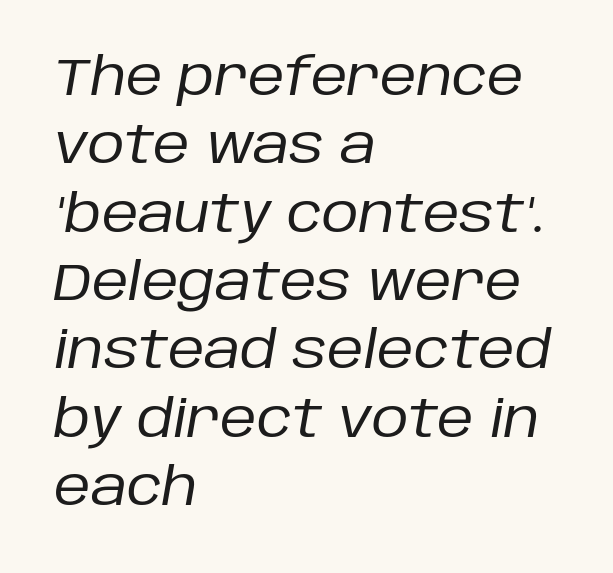
The image shows 51 px regular-weight type, italic (leaning right); set left-aligned, normal line spacing (1.34x), normal letter spacing, not underlined; low stroke contrast and a large x-height.
